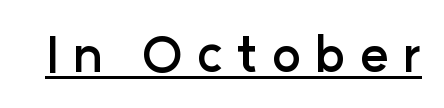
{"serif": "no", "italic": "no", "bold": "yes", "weight": "semibold", "width": "normal", "stroke_contrast": "low", "x_height": "medium", "monospaced": "no", "underline": "yes", "letter_spacing": "wide", "letter_spacing_em": 0.28, "glyph_px": 49}
